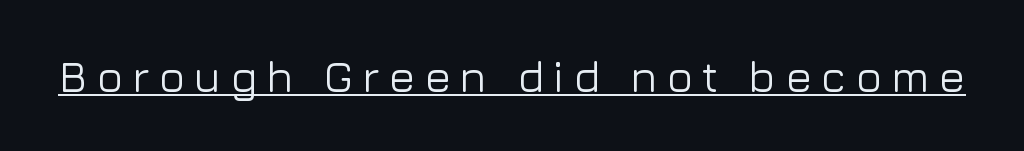
Varying glyph widths throughout — classic text-font behaviour. Honestly, the underline is the first thing you notice here. A roman cut, with each character standing at attention. Each word looks stretched out because of the extra space between its letters. The designer went with a sans here, leaving each stem footless.
